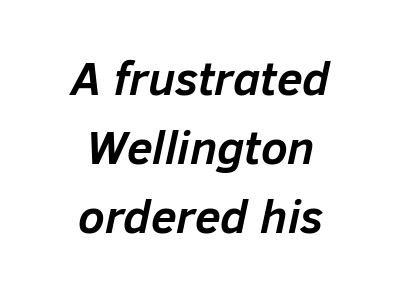
The image shows 47 px semibold type, italic (leaning right); set centered, normal line spacing (1.47x), normal letter spacing, not underlined; low stroke contrast and a medium x-height.
